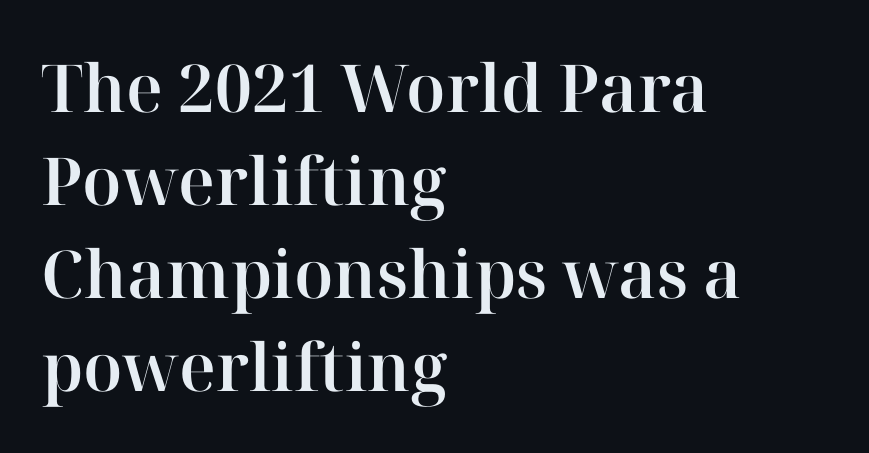
{"serif": "yes", "italic": "no", "width": "normal", "stroke_contrast": "high", "x_height": "medium", "monospaced": "no", "underline": "no", "align": "left", "line_spacing": "normal", "line_spacing_ratio": 1.41, "letter_spacing": "normal", "letter_spacing_em": 0.0, "glyph_px": 66}
